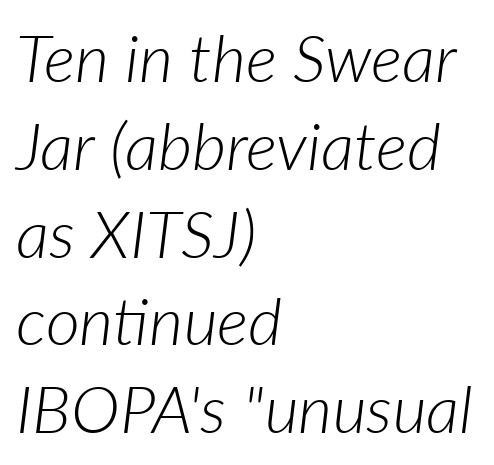
The image shows 66 px light type, italic (leaning right); set left-aligned, normal line spacing (1.33x), normal letter spacing, not underlined; low stroke contrast and a medium x-height.
